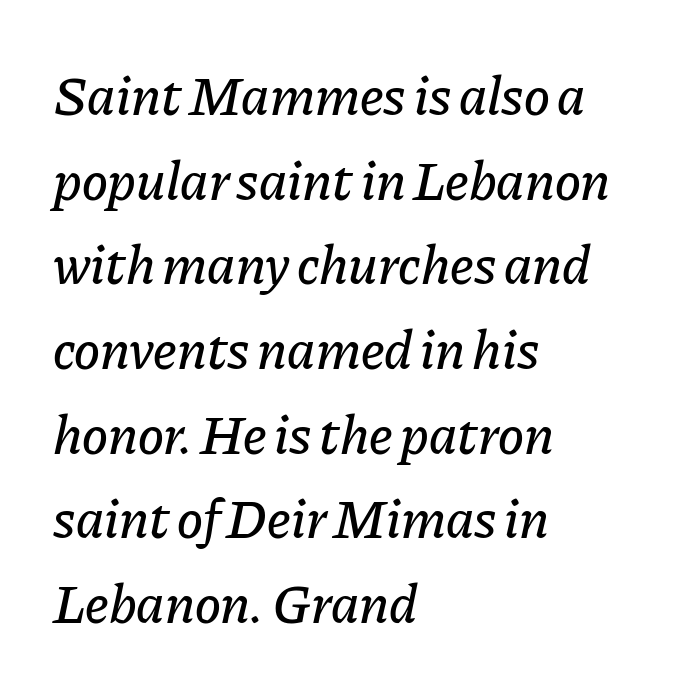
Q: Is the text italic (slanted)? A: Yes, it leans right by about 11 degrees.
Q: Is the text underlined? A: No.
Q: How is the paragraph aligned? A: Left-aligned.
Q: Is the spacing between letters normal or unusually wide? A: Normal.
Q: Is the spacing between lines tight, normal or loose? A: Normal.
Q: Width (condensed, normal, or wide)? A: Normal.
Q: Stroke contrast? A: Low.
Q: x-height? A: Medium.
Q: Monospaced? A: No.
